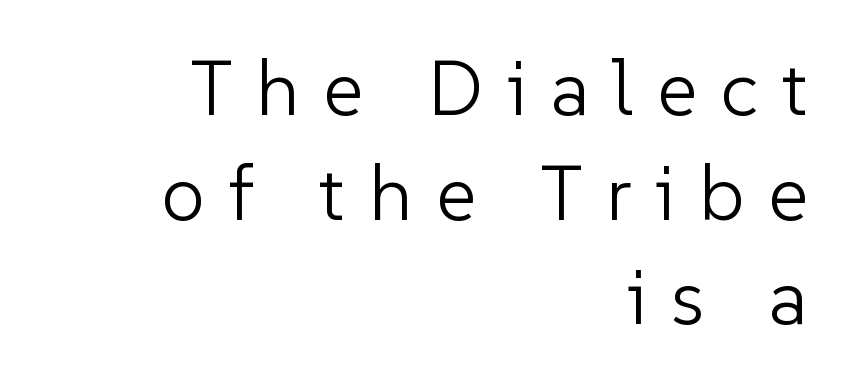
You could not count columns in this text — the font is proportionally spaced. The designer left line spacing at the default. Ink coverage per letter is moderate at most. The letters stand straight up with perfectly vertical stems. This rendering uses right alignment, leaving the left contour irregular.
